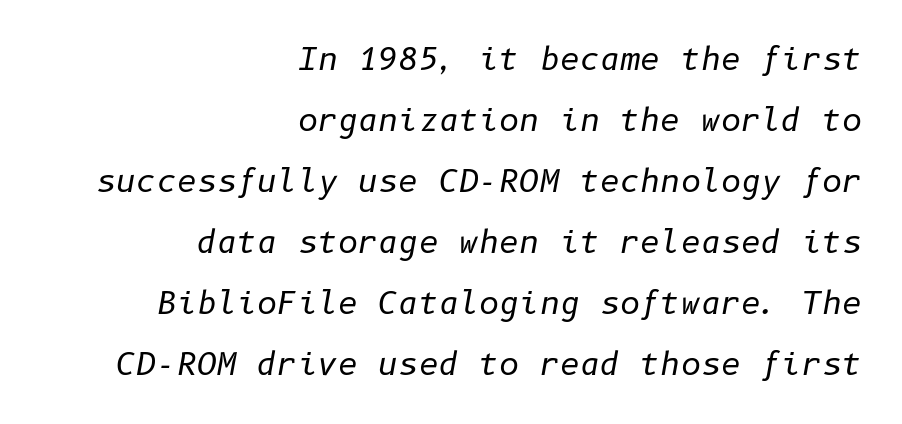
The image shows 31 px regular-weight type, italic (leaning right); set right-aligned, loose line spacing (1.97x), normal letter spacing, not underlined; low stroke contrast and a medium x-height.
